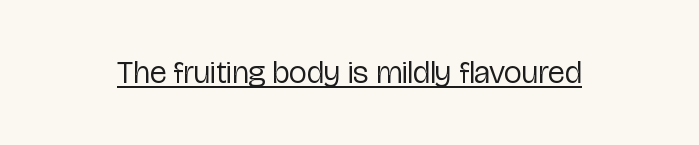
The image shows 32 px regular-weight, condensed sans-serif type, upright; set normal letter spacing, underlined; low stroke contrast and a medium x-height.
